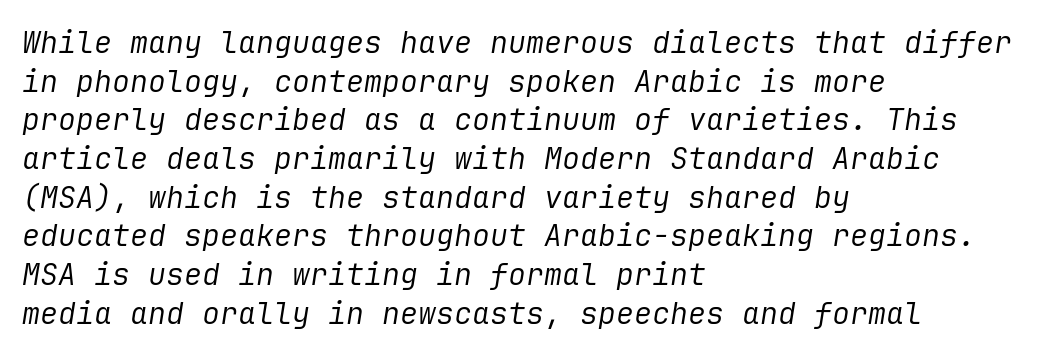
The image shows 30 px regular-weight type, italic (leaning right); set left-aligned, normal line spacing (1.29x), normal letter spacing, not underlined; low stroke contrast and a medium x-height.
